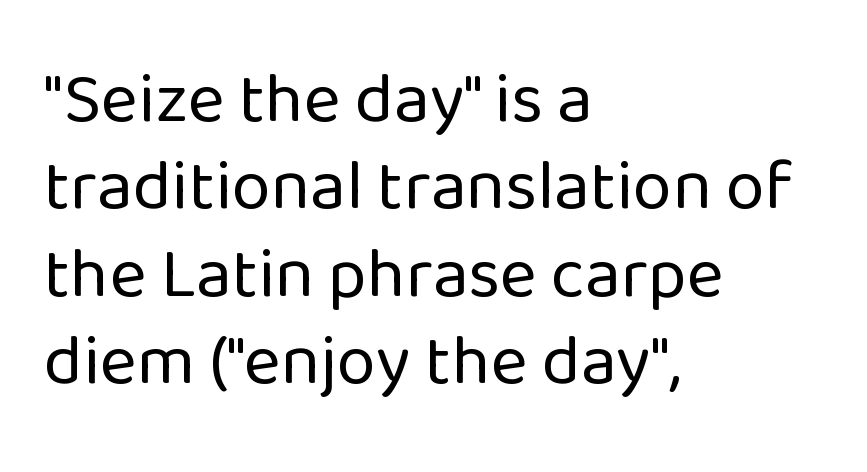
The image shows 71 px regular-weight sans-serif type, upright; set left-aligned, line spacing 1.23x, normal letter spacing, not underlined; low stroke contrast and a medium x-height.
